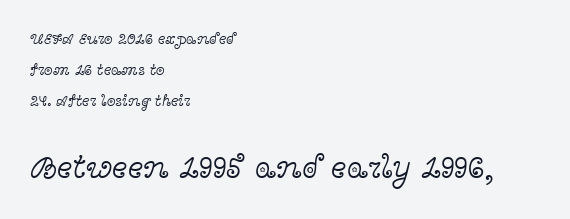
The image shows 33 px light, wide serif type, upright; set left-aligned, loose line spacing (1.94x), normal letter spacing, not underlined; the second (bottom) block is 2.06x larger; a medium x-height.
